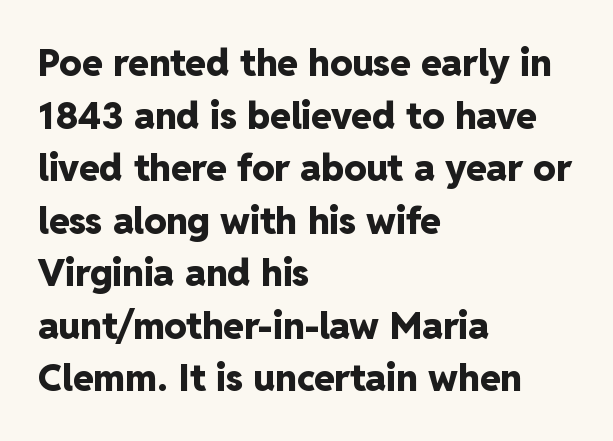
Does the lettering tilt? It doesn't — this is upright. Letters rest on an invisible, unmarked baseline. Strong, thick strokes mark this as bold type. In terms of leading, this rendering sits right in the middle. Each letter's strokes conclude bluntly, with no projecting serifs.
